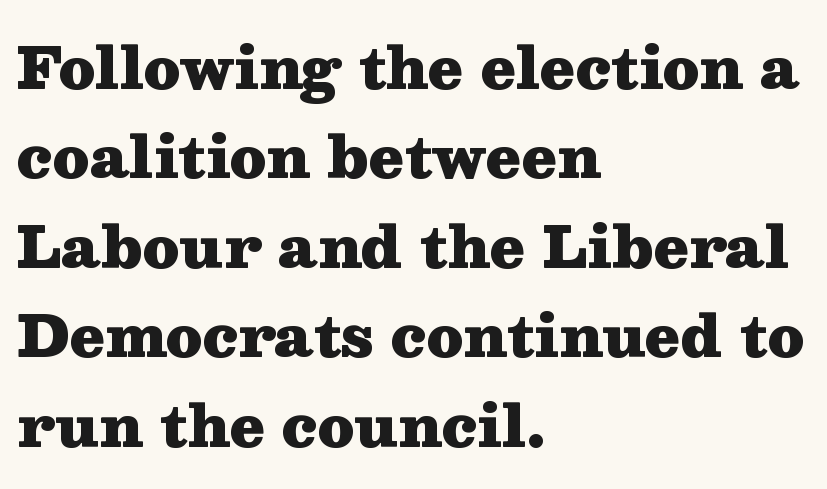
{"serif": "yes", "italic": "no", "bold": "yes", "weight": "heavy", "width": "wide", "stroke_contrast": "medium", "x_height": "medium", "monospaced": "no", "underline": "no", "align": "left", "line_spacing": "normal", "line_spacing_ratio": 1.57, "letter_spacing": "normal", "letter_spacing_em": 0.0, "glyph_px": 57}
